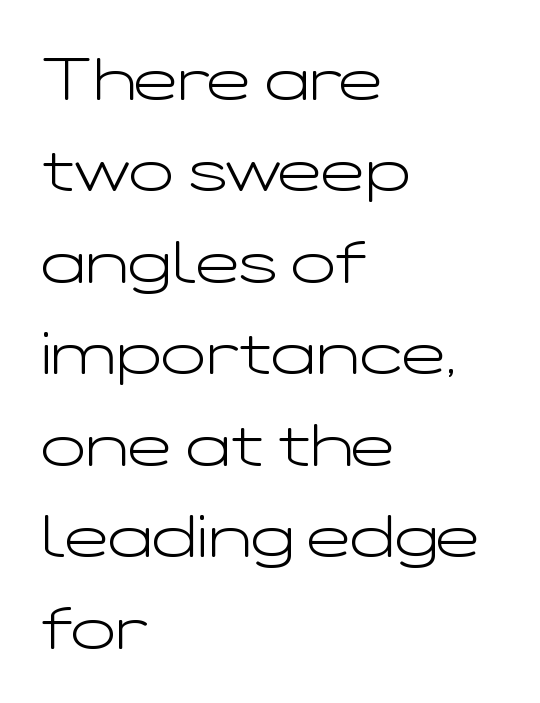
The image shows 59 px light, wide sans-serif type, upright; set left-aligned, normal line spacing (1.55x), normal letter spacing, not underlined; low stroke contrast and a medium x-height.
